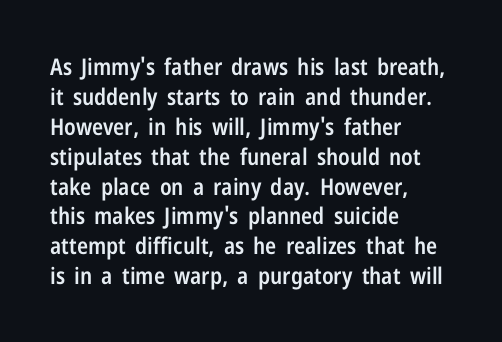
The image shows 23 px text type, upright; set left-aligned, normal line spacing (1.3x), normal letter spacing, not underlined.
